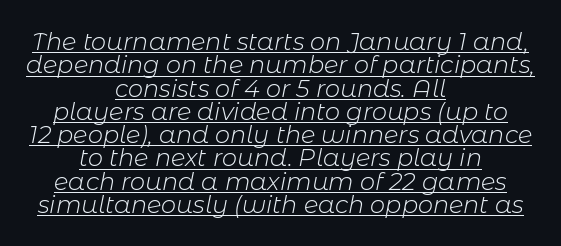
{"italic": "yes", "lean": "right", "slant_degrees": 11, "bold": "no", "underline": "yes", "align": "center", "line_spacing": "tight", "line_spacing_ratio": 0.97, "letter_spacing": "normal", "letter_spacing_em": 0.0, "glyph_px": 24}
